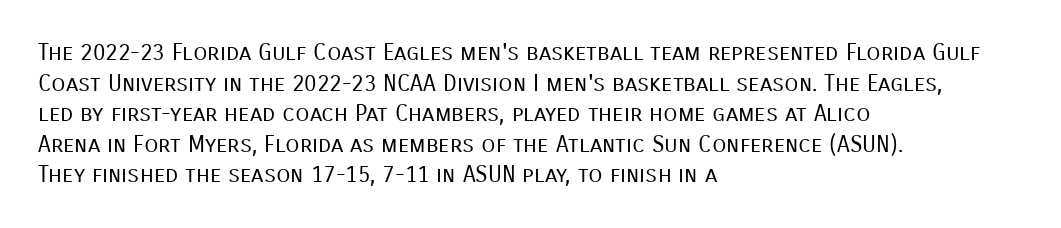
The image shows 23 px text type, upright; set left-aligned, normal line spacing (1.33x), normal letter spacing, not underlined.
